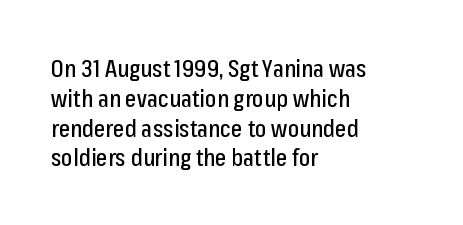
The image shows 24 px text type, upright; set left-aligned, line spacing 1.24x, normal letter spacing, not underlined.
